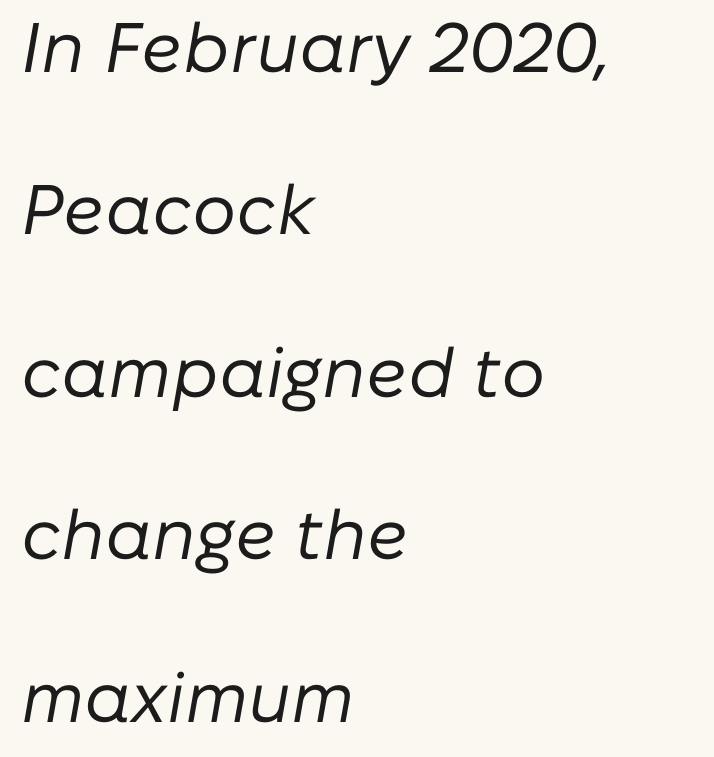
{"italic": "yes", "lean": "right", "slant_degrees": 10, "bold": "no", "weight": "regular", "width": "normal", "stroke_contrast": "low", "x_height": "medium", "monospaced": "no", "underline": "no", "align": "left", "line_spacing": "loose", "line_spacing_ratio": 2.32, "letter_spacing": "normal", "letter_spacing_em": 0.0, "glyph_px": 70}
